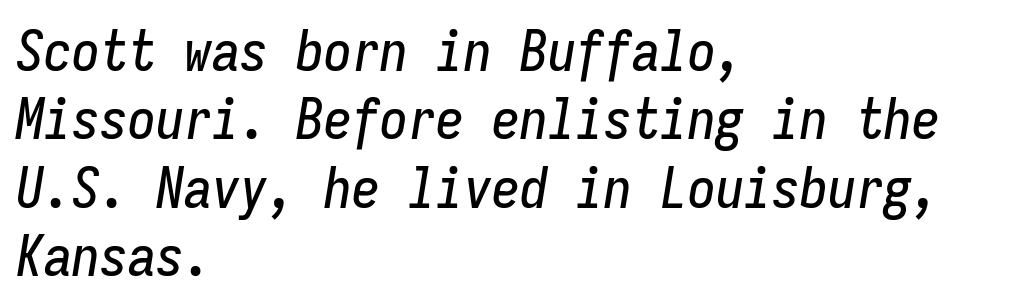
A clean baseline with only descenders dipping below it. In CSS terms this would be text-align: left. A typesetter would call this monospace, since all characters share one set width. Tracking value appears to be zero — textbook default spacing. An italicized treatment has been applied to the whole sample.
